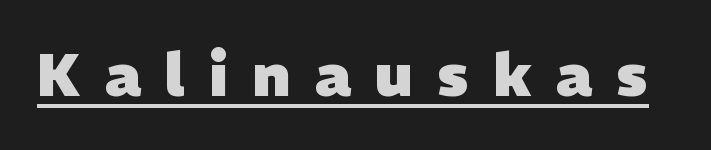
{"serif": "no", "bold": "yes", "weight": "heavy", "width": "normal", "stroke_contrast": "low", "x_height": "medium", "monospaced": "no", "underline": "yes", "letter_spacing": "wide", "letter_spacing_em": 0.4, "glyph_px": 60}
